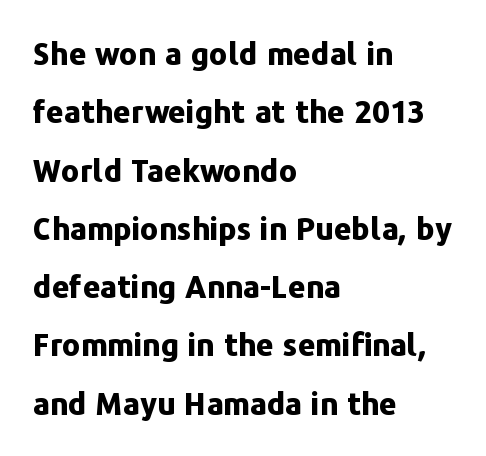
The image shows 31 px bold sans-serif type, upright; set left-aligned, line spacing 1.88x, normal letter spacing, not underlined; low stroke contrast and a medium x-height.
